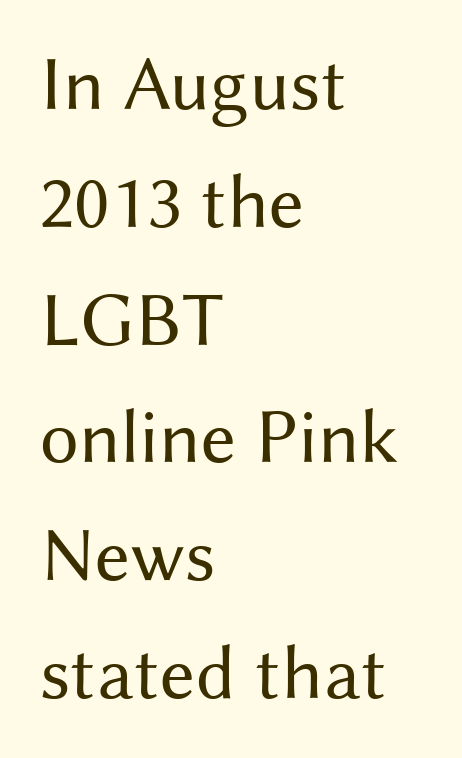
The image shows 77 px regular-weight sans-serif type, upright; set left-aligned, normal line spacing (1.53x), normal letter spacing, not underlined; medium stroke contrast and a medium x-height.
